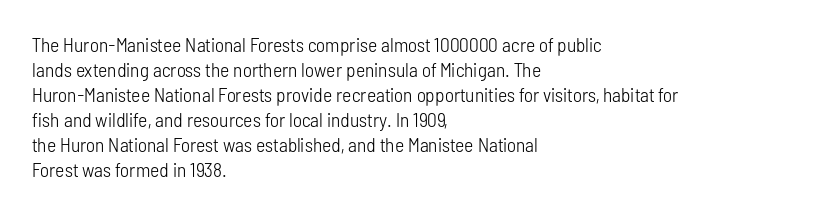
Underline: absent. These glyphs show unthickened strokes, regular width or finer. The leading is moderate, giving the passage an even texture. Upright lettering throughout.
